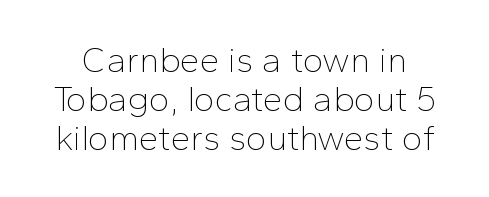
Q: Is the text bold? A: No.
Q: Is the text italic (slanted)? A: No, it is upright.
Q: Is the typeface a serif or a sans-serif typeface? A: Sans-serif.
Q: Is the text underlined? A: No.
Q: Is the spacing between letters normal or unusually wide? A: Normal.
Q: Is the spacing between lines tight, normal or loose? A: Tight.
Q: Width (condensed, normal, or wide)? A: Normal.
Q: Stroke contrast? A: Low.
Q: x-height? A: Medium.
Q: Monospaced? A: No.
